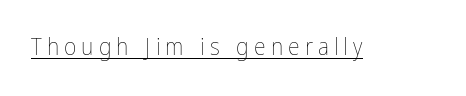
{"italic": "no", "bold": "no", "underline": "yes", "letter_spacing": "wide", "letter_spacing_em": 0.21, "glyph_px": 24}
